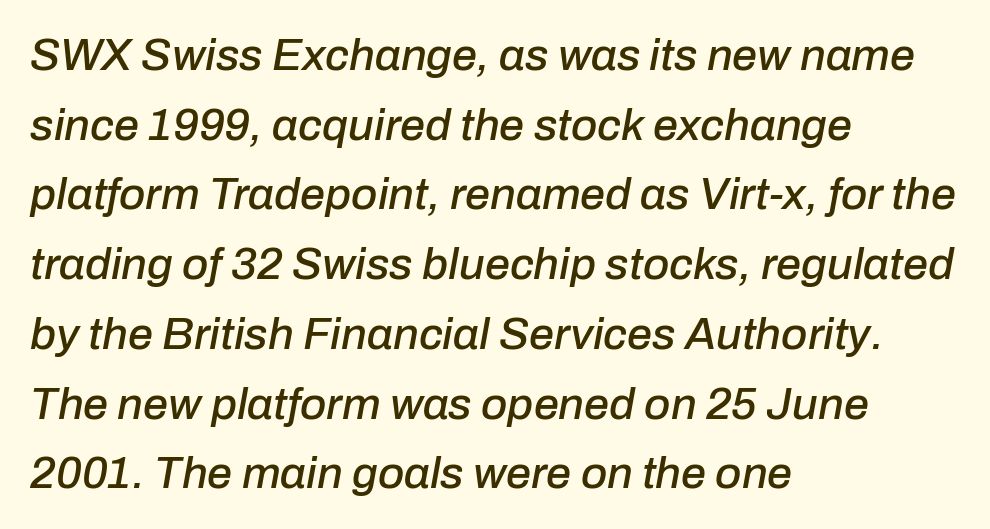
Looks like regular typesetting: each glyph gets only the width it needs. The strip under each line holds only bare page. A normal amount of white space separates one row of letters from the next. Line starts are locked; line ends wander. Slant detected: the letters are inclined.
